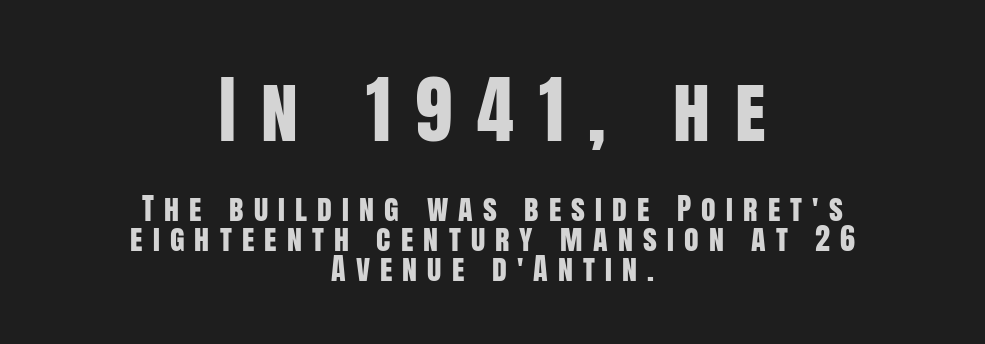
Q: Is the text italic (slanted)? A: No, it is upright.
Q: Is the typeface a serif or a sans-serif typeface? A: Sans-serif.
Q: Is the text underlined? A: No.
Q: How is the paragraph aligned? A: Centered.
Q: Is the spacing between letters normal or unusually wide? A: Unusually wide.
Q: Is the spacing between lines tight, normal or loose? A: Tight.
Q: Which block of text is set in a larger size, the first (top) or the second (bottom)? A: The first (top) one.
Q: Width (condensed, normal, or wide)? A: Condensed.
Q: Stroke contrast? A: Low.
Q: x-height? A: Large.
Q: Monospaced? A: No.
